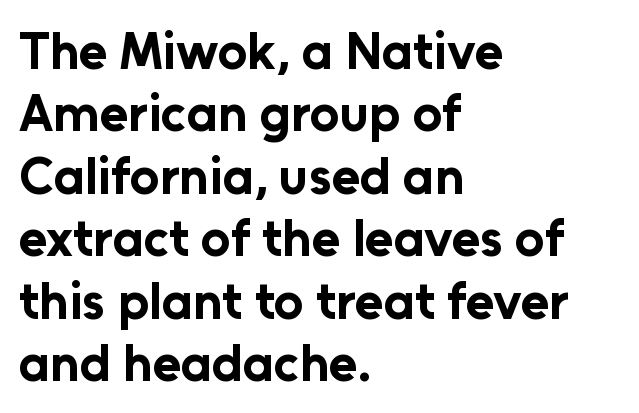
Tall strokes in this sample are plumb rather than angled. Descenders are the only things crossing below the line. Each line starts at the same left margin while the right side varies. The passage shown is typed in a proportional face where columns would drift.
